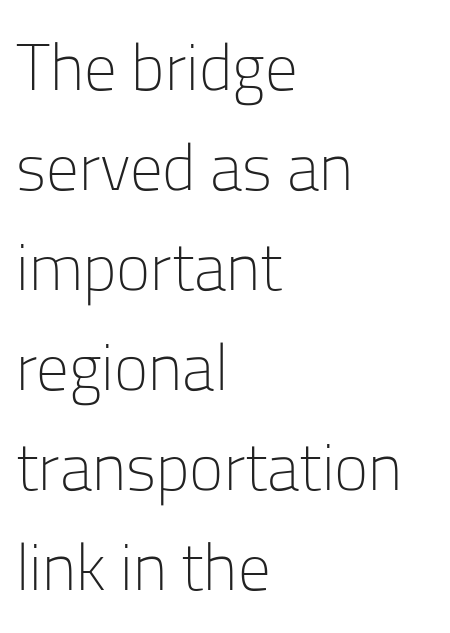
Only glyphs here, with clear space below each row. Compared with typical body copy, the letter spacing here is the same. When letters stand straight like this, we call the style roman or upright. One glance says typical: line gaps are just what's usual.
